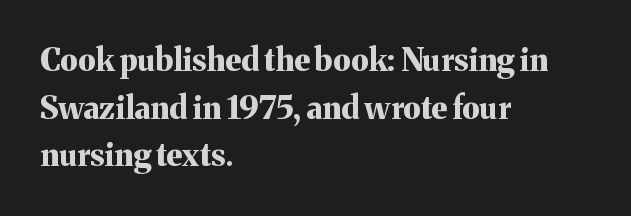
The image shows 31 px bold serif type, upright; set left-aligned, normal line spacing (1.54x), normal letter spacing, not underlined; medium stroke contrast and a medium x-height.
